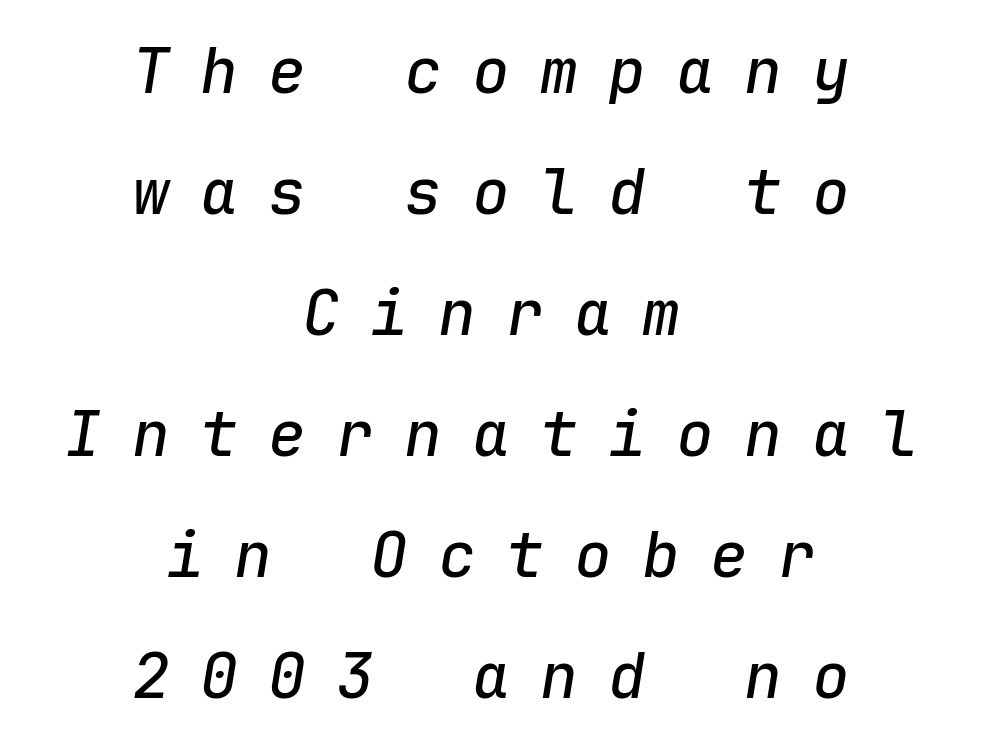
The image shows 63 px text type, italic (leaning right), monospaced; set centered, loose line spacing (1.92x), unusually wide letter spacing (+0.48 em), not underlined; low stroke contrast and a medium x-height.
